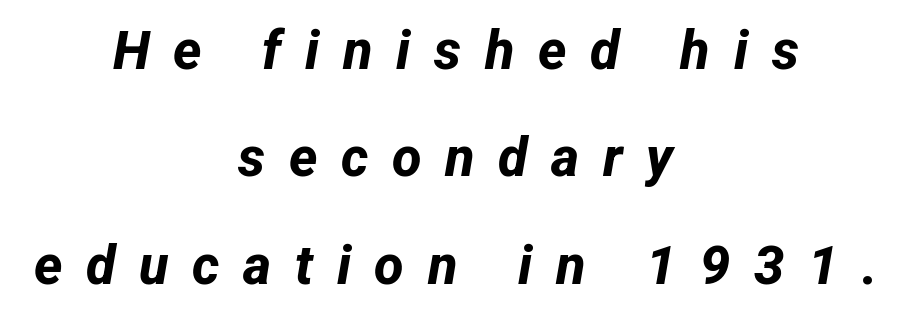
{"serif": "no", "bold": "yes", "weight": "bold", "width": "normal", "stroke_contrast": "low", "x_height": "medium", "monospaced": "no", "underline": "no", "align": "center", "line_spacing": "loose", "line_spacing_ratio": 1.99, "letter_spacing": "wide", "letter_spacing_em": 0.44, "glyph_px": 54}
